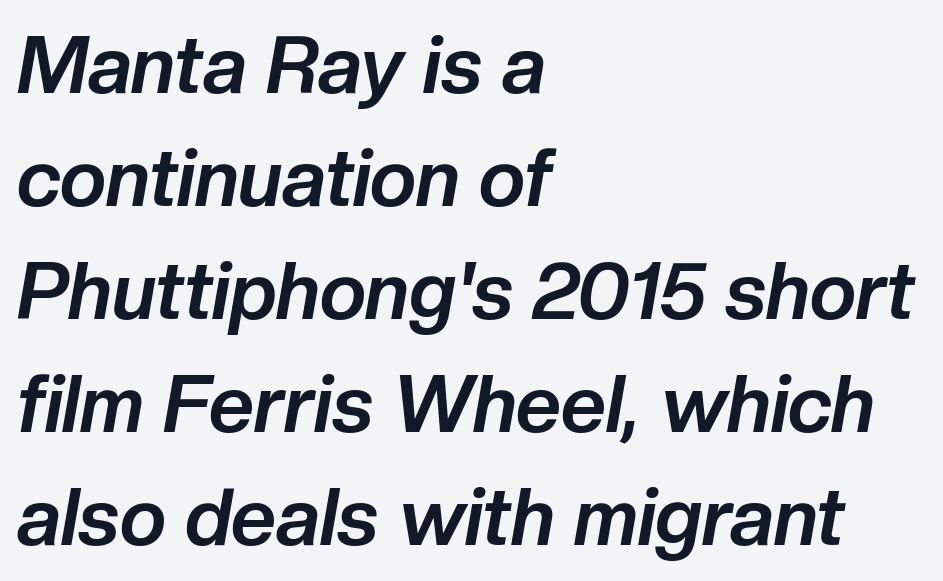
The image shows 79 px bold type, italic (leaning right); set left-aligned, normal line spacing (1.43x), normal letter spacing, not underlined; low stroke contrast and a medium x-height.
